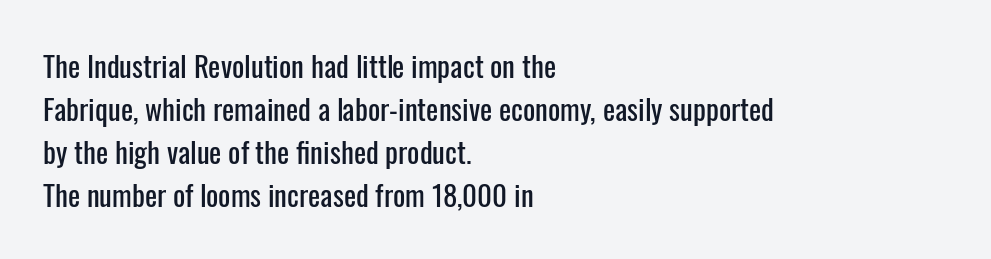
{"serif": "no", "italic": "no", "width": "condensed", "stroke_contrast": "low", "x_height": "medium", "monospaced": "no", "underline": "no", "align": "left", "line_spacing": "normal", "line_spacing_ratio": 1.48, "letter_spacing": "normal", "letter_spacing_em": 0.0, "glyph_px": 29}
